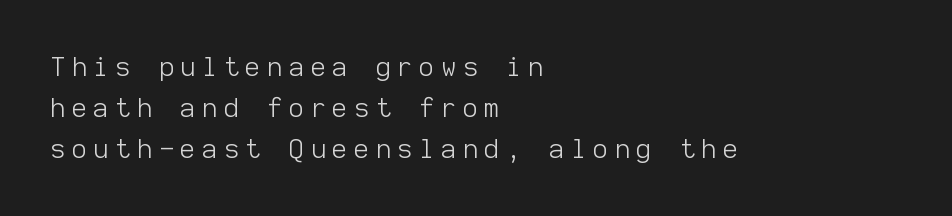
The image shows 26 px text type, upright; set left-aligned, normal line spacing (1.57x), unusually wide letter spacing (+0.26 em), not underlined.
